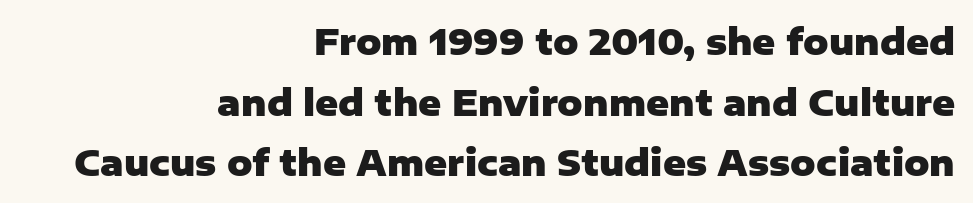
Q: Is the text bold? A: Yes.
Q: Is the text italic (slanted)? A: No, it is upright.
Q: Is the typeface a serif or a sans-serif typeface? A: Sans-serif.
Q: Is the text underlined? A: No.
Q: How is the paragraph aligned? A: Right-aligned.
Q: Is the spacing between letters normal or unusually wide? A: Normal.
Q: Width (condensed, normal, or wide)? A: Normal.
Q: Stroke contrast? A: Low.
Q: x-height? A: Medium.
Q: Monospaced? A: No.
